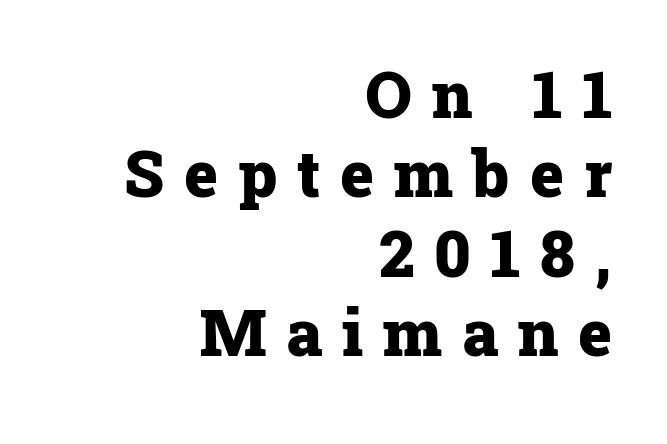
The face used here is rendered with a markedly widened letterfit. Its strokes are broad and dark, the hallmark of bold type. The letters stand upright; this is a roman face. Visually the block forms a straight wall on the right and a jagged coastline on the left. A bare baseline throughout the passage.
